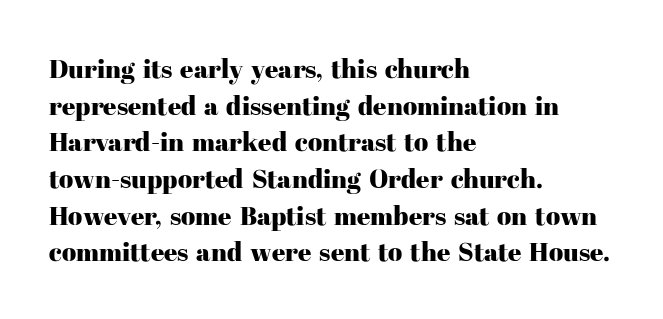
Q: Is the text italic (slanted)? A: No, it is upright.
Q: Is the text underlined? A: No.
Q: How is the paragraph aligned? A: Left-aligned.
Q: Is the spacing between letters normal or unusually wide? A: Normal.
Q: Is the spacing between lines tight, normal or loose? A: Normal.
